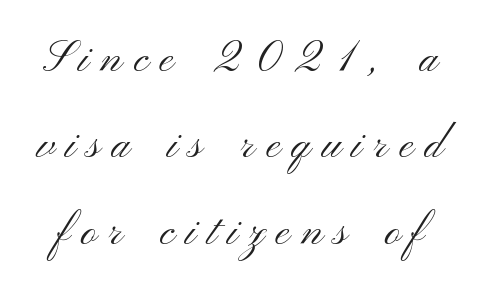
The image shows 43 px light, wide sans-serif type; set loose line spacing (2.01x), unusually wide letter spacing (+0.27 em), not underlined; medium stroke contrast and a small x-height.
